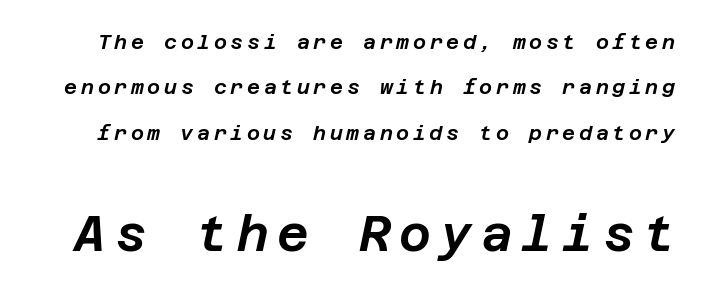
Q: Is the text italic (slanted)? A: Yes, it leans right by about 12 degrees.
Q: Is the text underlined? A: No.
Q: Is the spacing between lines tight, normal or loose? A: Loose.
Q: Which block of text is set in a larger size, the first (top) or the second (bottom)? A: The second (bottom) one.
Q: Width (condensed, normal, or wide)? A: Normal.
Q: Stroke contrast? A: Low.
Q: x-height? A: Large.
